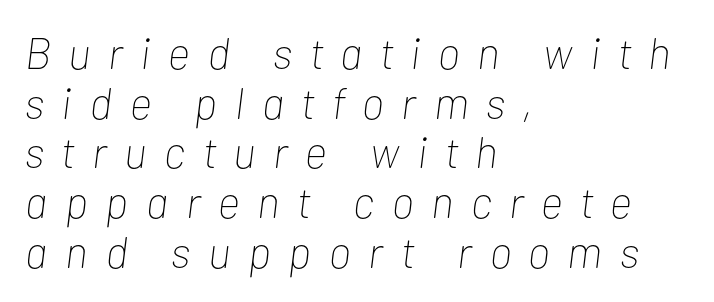
Q: Is the text bold? A: No.
Q: Is the text italic (slanted)? A: Yes, it leans right by about 7 degrees.
Q: Is the text underlined? A: No.
Q: How is the paragraph aligned? A: Left-aligned.
Q: Is the spacing between letters normal or unusually wide? A: Unusually wide.
Q: Is the spacing between lines tight, normal or loose? A: Tight.
Q: Width (condensed, normal, or wide)? A: Condensed.
Q: Stroke contrast? A: Low.
Q: x-height? A: Medium.
Q: Monospaced? A: No.
